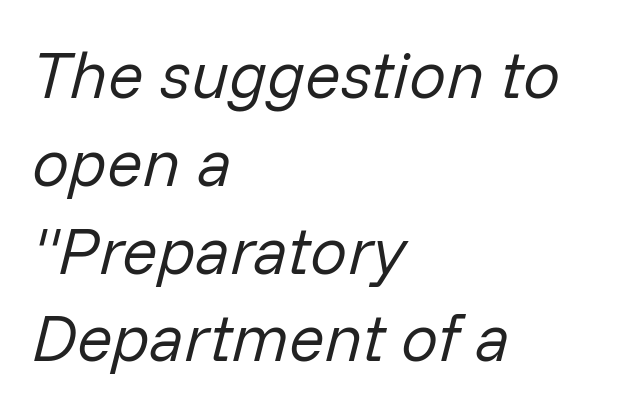
{"italic": "yes", "lean": "right", "slant_degrees": 14, "bold": "no", "weight": "regular", "width": "normal", "stroke_contrast": "low", "x_height": "medium", "monospaced": "no", "underline": "no", "align": "left", "line_spacing": "normal", "line_spacing_ratio": 1.33, "letter_spacing": "normal", "letter_spacing_em": 0.0, "glyph_px": 66}
